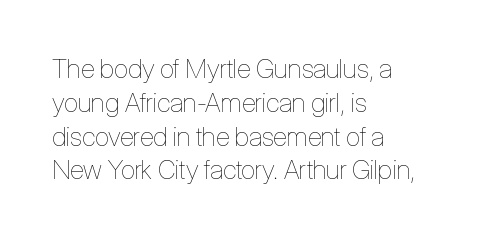
Descenders are the only things crossing below the line. Vertical strokes here are truly vertical. Compared with typical paragraphs, the rows here are spaced about the same. The setting favours the left margin, as ordinary paragraphs usually do.
